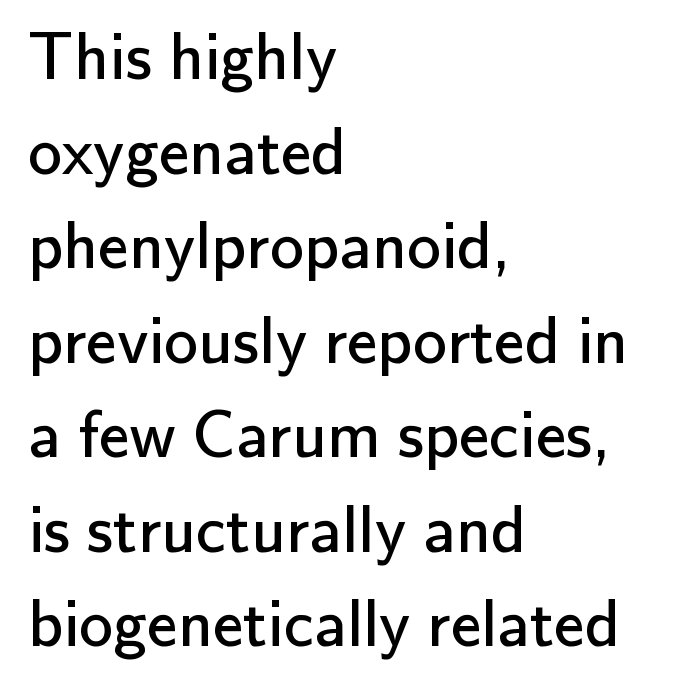
Q: Is the text bold? A: No.
Q: Is the text italic (slanted)? A: No, it is upright.
Q: Is the typeface a serif or a sans-serif typeface? A: Sans-serif.
Q: Is the text underlined? A: No.
Q: How is the paragraph aligned? A: Left-aligned.
Q: Is the spacing between letters normal or unusually wide? A: Normal.
Q: Is the spacing between lines tight, normal or loose? A: Normal.
Q: Width (condensed, normal, or wide)? A: Normal.
Q: Stroke contrast? A: Low.
Q: x-height? A: Small.
Q: Monospaced? A: No.
